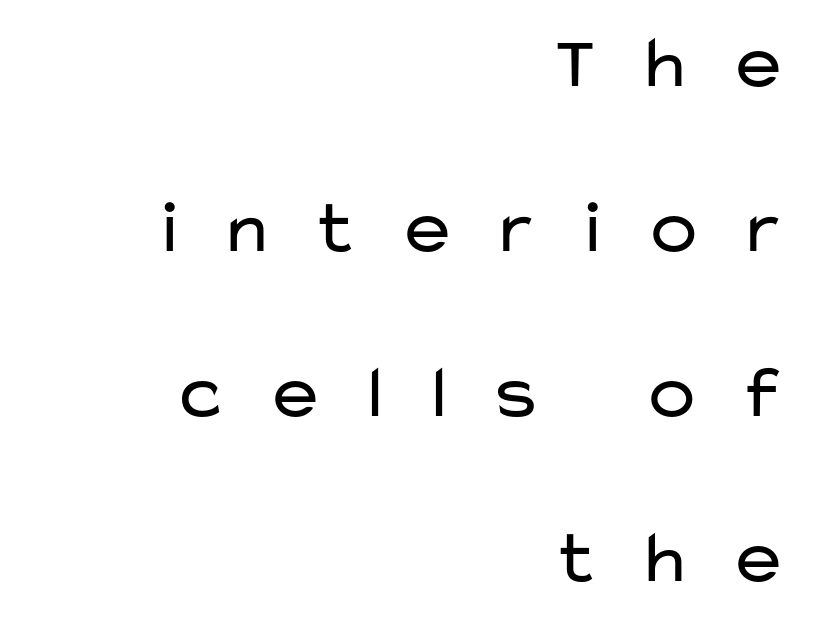
Q: Is the text bold? A: No.
Q: Is the text italic (slanted)? A: No, it is upright.
Q: Is the typeface a serif or a sans-serif typeface? A: Sans-serif.
Q: Is the text underlined? A: No.
Q: How is the paragraph aligned? A: Right-aligned.
Q: Is the spacing between letters normal or unusually wide? A: Unusually wide.
Q: Is the spacing between lines tight, normal or loose? A: Loose.
Q: Width (condensed, normal, or wide)? A: Wide.
Q: Stroke contrast? A: Low.
Q: x-height? A: Medium.
Q: Monospaced? A: No.
